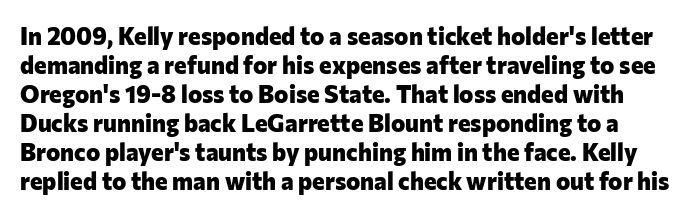
Weight check: bold — yes, fully. Does extra space separate the letters? No, they use regular spacing. The font's upright variant was chosen for this text. Bare-footed words on every line.
